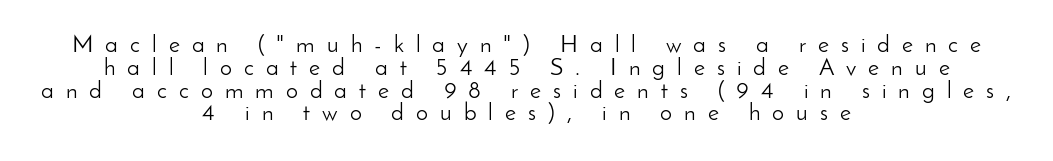
{"italic": "no", "bold": "no", "underline": "no", "align": "center", "line_spacing": "tight", "line_spacing_ratio": 0.95, "letter_spacing": "wide", "letter_spacing_em": 0.5, "glyph_px": 24}
